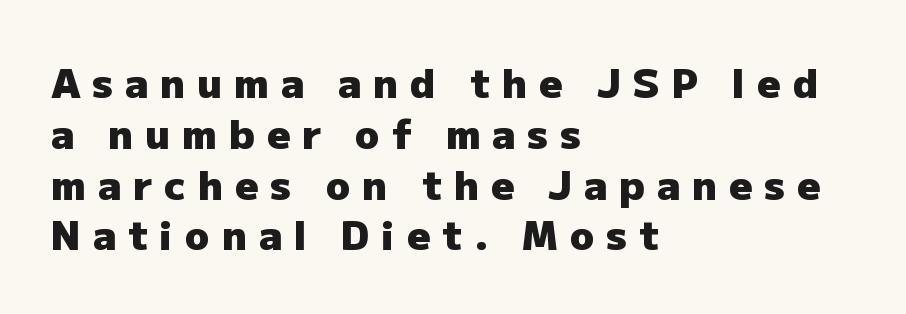
Q: Is the text bold? A: Yes.
Q: Is the text italic (slanted)? A: No, it is upright.
Q: Is the typeface a serif or a sans-serif typeface? A: Sans-serif.
Q: Is the text underlined? A: No.
Q: How is the paragraph aligned? A: Left-aligned.
Q: Is the spacing between letters normal or unusually wide? A: Unusually wide.
Q: Is the spacing between lines tight, normal or loose? A: Normal.
Q: Width (condensed, normal, or wide)? A: Normal.
Q: Stroke contrast? A: Low.
Q: x-height? A: Medium.
Q: Monospaced? A: No.
